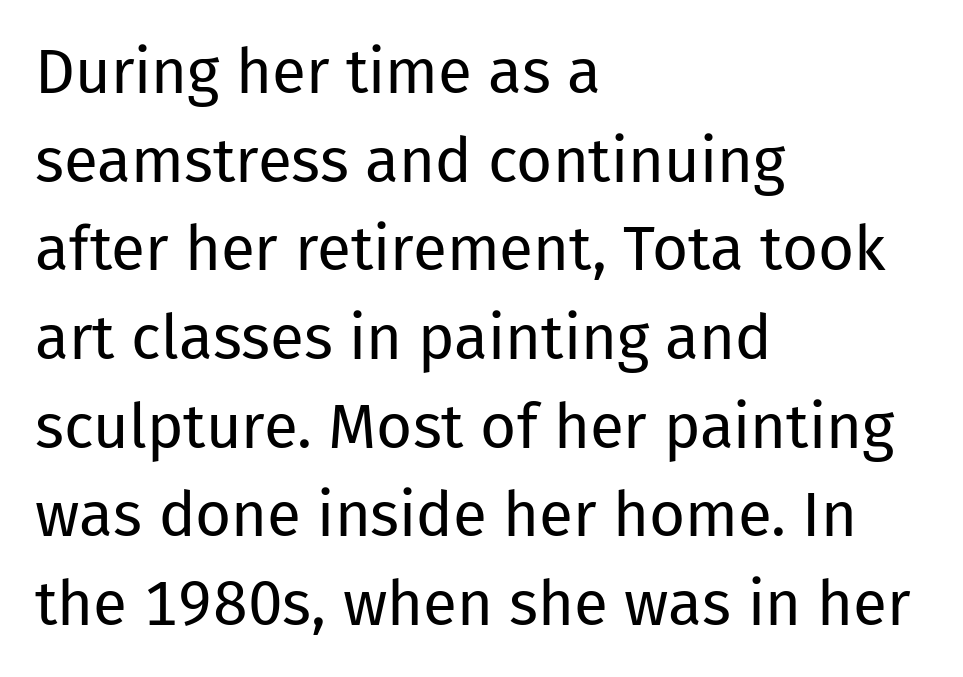
{"serif": "no", "italic": "no", "bold": "no", "weight": "regular", "width": "normal", "stroke_contrast": "low", "x_height": "medium", "monospaced": "no", "underline": "no", "align": "left", "line_spacing": "normal", "line_spacing_ratio": 1.43, "letter_spacing": "normal", "letter_spacing_em": 0.0, "glyph_px": 62}
